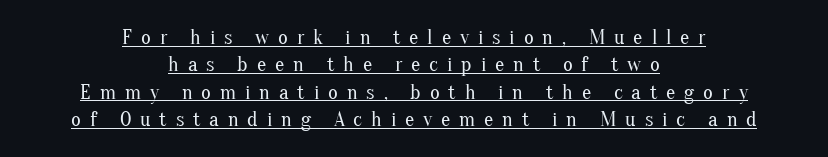
The image shows 21 px text type, upright; set centered, normal line spacing (1.3x), unusually wide letter spacing (+0.42 em), underlined.
